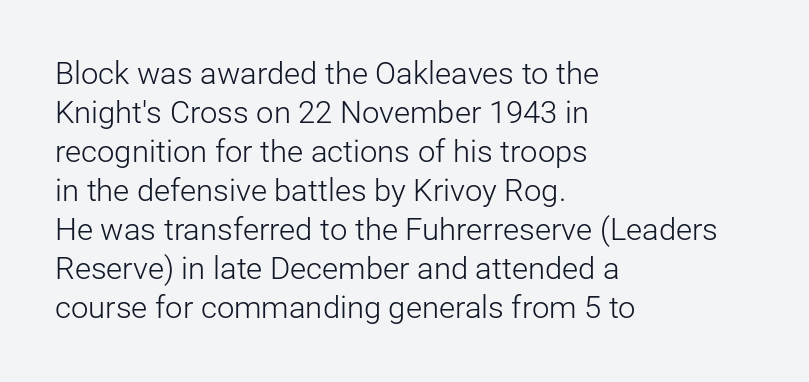
Q: Is the text bold? A: No.
Q: Is the text italic (slanted)? A: No, it is upright.
Q: Is the typeface a serif or a sans-serif typeface? A: Sans-serif.
Q: Is the text underlined? A: No.
Q: How is the paragraph aligned? A: Left-aligned.
Q: Is the spacing between letters normal or unusually wide? A: Normal.
Q: Is the spacing between lines tight, normal or loose? A: Normal.
Q: Width (condensed, normal, or wide)? A: Normal.
Q: Stroke contrast? A: Low.
Q: x-height? A: Medium.
Q: Monospaced? A: No.
